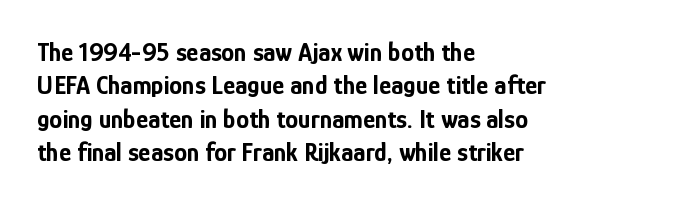
Q: Is the text bold? A: Yes.
Q: Is the text italic (slanted)? A: No, it is upright.
Q: Is the text underlined? A: No.
Q: How is the paragraph aligned? A: Left-aligned.
Q: Is the spacing between letters normal or unusually wide? A: Normal.
Q: Is the spacing between lines tight, normal or loose? A: Normal.
